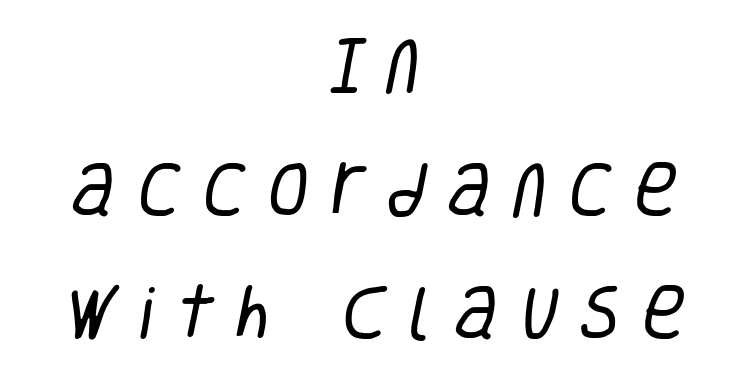
Summary of weight: not heavy and not bold. Students, observe: this is what heavily led, spacious text looks like. The area under the type is left untouched. Typeset on center — no edge is straight. The face used here is proportionally spaced, like ordinary book or web type.
